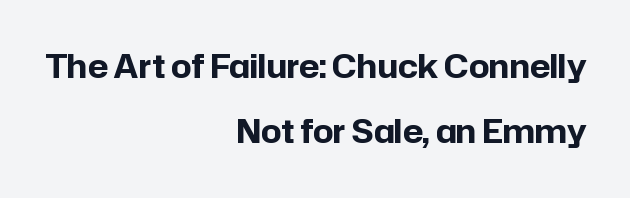
You could fit nearly another row in the gap between these rows. Chunky letters — that's bold for sure. Type style note: lacks serifs. The specimen omits any rule beneath the text block's lines. Caption: standard tracking, unaltered.
